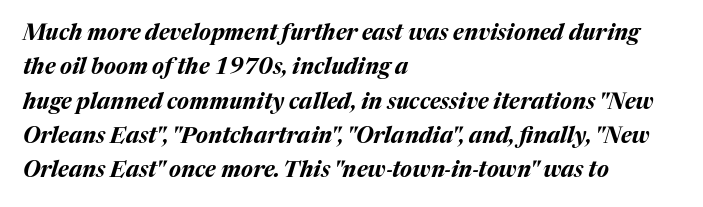
Emphasis-style slanted type is in use. In CSS terms this would be text-align: left. Horizontal bands of white between lines are of average thickness. A clean baseline with only descenders dipping below it. Tracking here is standard; glyphs follow each other at the usual distance.
